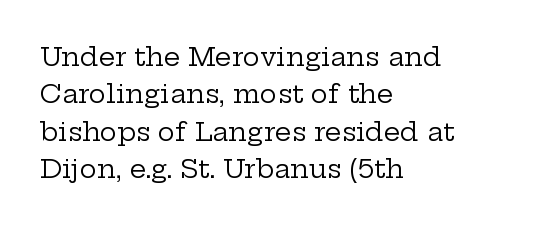
The image shows 26 px text type, upright; set left-aligned, normal line spacing (1.44x), normal letter spacing, not underlined.
